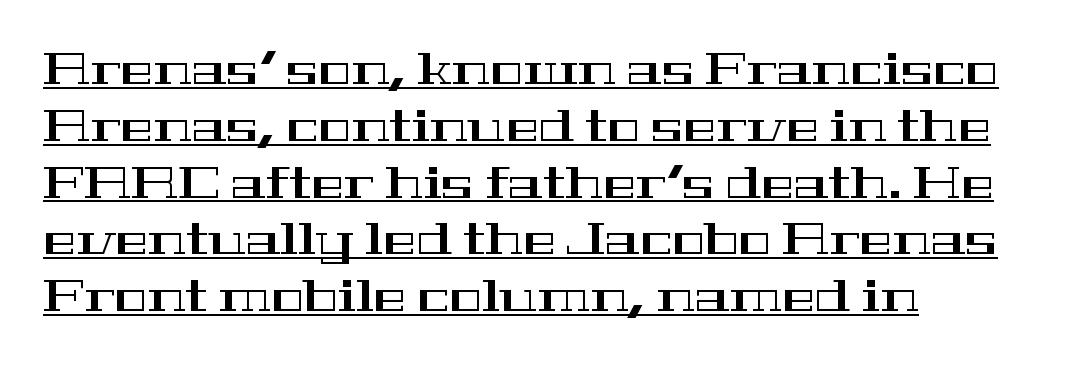
You could not count columns in this text — the font is proportionally spaced. The typeface chosen for these lines features serifs. Vertically, the passage feels balanced, rows spaced as you'd expect. Underline: present. The specimen reads as upright at a glance. Teacher's note: observe the even left margin — that is flush-left alignment.
